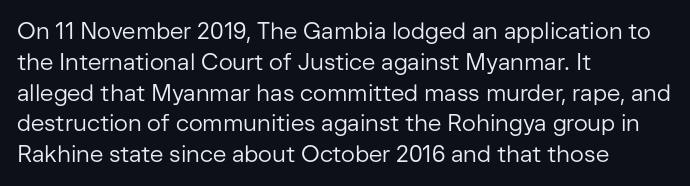
Q: Is the text bold? A: No.
Q: Is the text italic (slanted)? A: No, it is upright.
Q: Is the text underlined? A: No.
Q: How is the paragraph aligned? A: Left-aligned.
Q: Is the spacing between letters normal or unusually wide? A: Normal.
Q: Is the spacing between lines tight, normal or loose? A: Normal.
